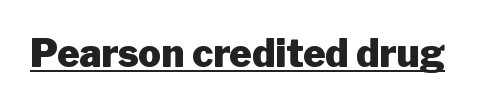
A typesetter would call this proportional, since set widths differ per character. Type style note: lacks serifs. The typography opts for an upright posture over an oblique one. Weight check: bold — yes, fully. What decoration does the sample have? An underline.
